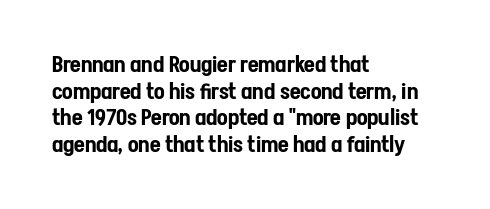
{"italic": "no", "underline": "no", "align": "left", "line_spacing_ratio": 1.21, "letter_spacing": "normal", "letter_spacing_em": 0.0, "glyph_px": 22}
